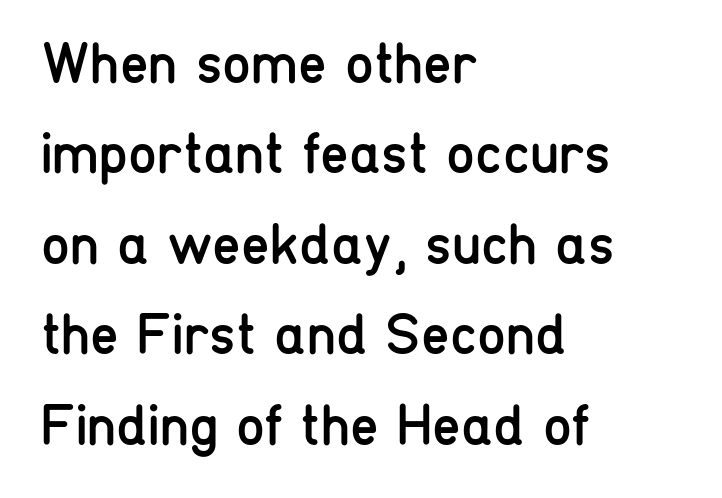
Q: Is the text bold? A: No.
Q: Is the text italic (slanted)? A: No, it is upright.
Q: Is the typeface a serif or a sans-serif typeface? A: Sans-serif.
Q: Is the text underlined? A: No.
Q: How is the paragraph aligned? A: Left-aligned.
Q: Is the spacing between letters normal or unusually wide? A: Normal.
Q: Is the spacing between lines tight, normal or loose? A: Normal.
Q: Width (condensed, normal, or wide)? A: Condensed.
Q: Stroke contrast? A: Low.
Q: x-height? A: Medium.
Q: Monospaced? A: No.
